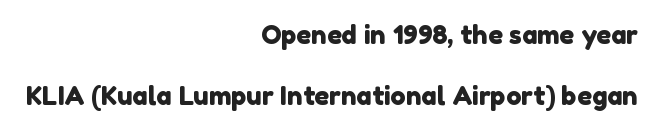
Any mark beneath the type? The region is blank. Does the leading feel generous? Absolutely, it's lavish. The passage shown has conventional tracking throughout. The typesetter chose a ragged-left arrangement here.
